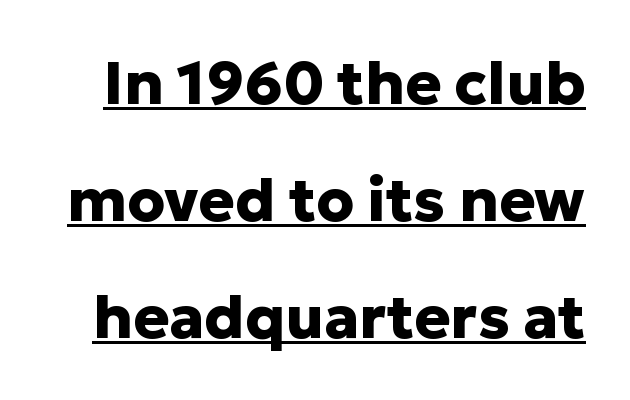
A typesetter would call this proportional, since set widths differ per character. Here the glyphs are tracked normally, forming tight word shapes. The rendered words wear a rule along their underside. Stroke terminals: plain, sans-serif. Rendered with straight, roman letterforms.
